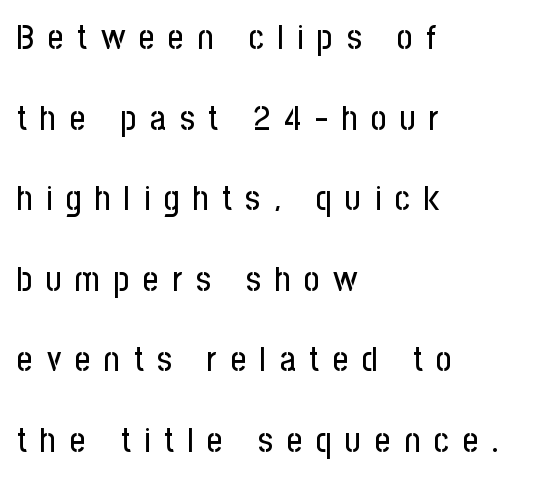
Q: Is the text italic (slanted)? A: No, it is upright.
Q: Is the typeface a serif or a sans-serif typeface? A: Sans-serif.
Q: Is the text underlined? A: No.
Q: How is the paragraph aligned? A: Left-aligned.
Q: Is the spacing between letters normal or unusually wide? A: Unusually wide.
Q: Is the spacing between lines tight, normal or loose? A: Loose.
Q: Width (condensed, normal, or wide)? A: Condensed.
Q: Stroke contrast? A: Low.
Q: x-height? A: Medium.
Q: Monospaced? A: No.
